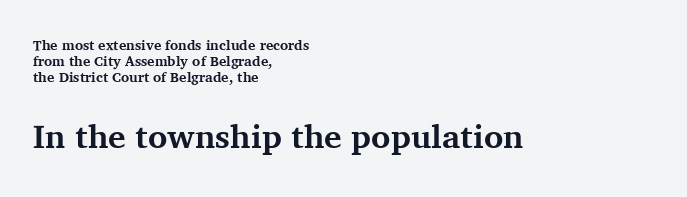
These lines carry a lot of weight — the face is fully bold. Observe the ordinary spacing: letters are neighbours, not strangers. Looks like regular typesetting: each glyph gets only the width it needs. Words float on clear page, feet unadorned.
